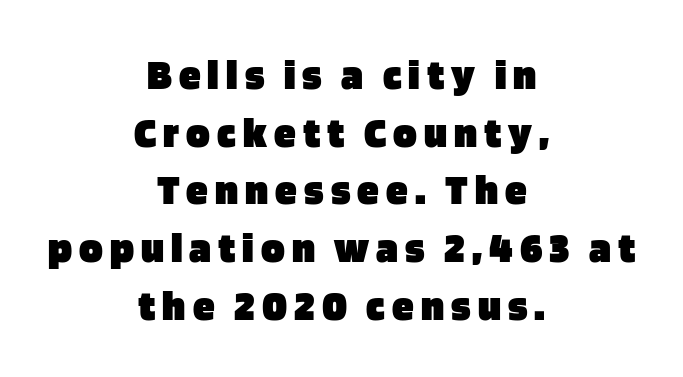
The image shows 44 px heavy sans-serif type, upright; set centered, normal line spacing (1.31x), not underlined; low stroke contrast and a large x-height.
